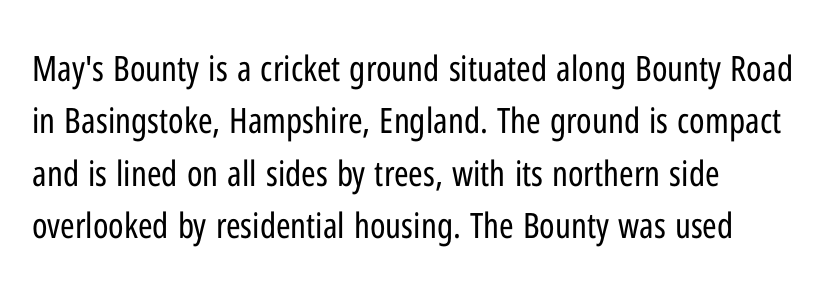
Q: Is the text bold? A: No.
Q: Is the text italic (slanted)? A: No, it is upright.
Q: Is the typeface a serif or a sans-serif typeface? A: Sans-serif.
Q: Is the text underlined? A: No.
Q: How is the paragraph aligned? A: Left-aligned.
Q: Is the spacing between letters normal or unusually wide? A: Normal.
Q: Is the spacing between lines tight, normal or loose? A: Normal.
Q: Width (condensed, normal, or wide)? A: Condensed.
Q: Stroke contrast? A: Low.
Q: x-height? A: Medium.
Q: Monospaced? A: No.
